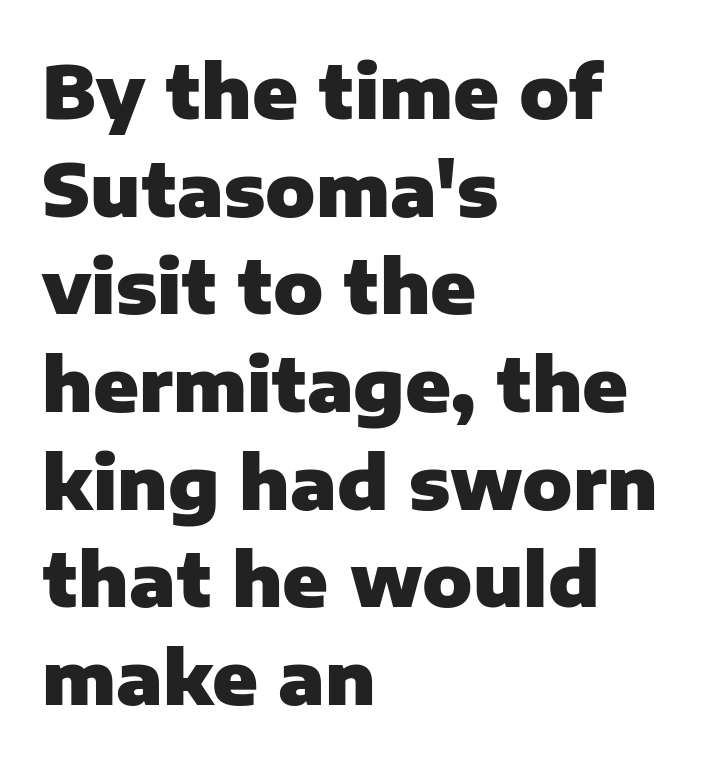
The image shows 74 px heavy sans-serif type, upright; set left-aligned, normal line spacing (1.32x), normal letter spacing, not underlined; low stroke contrast and a medium x-height.
